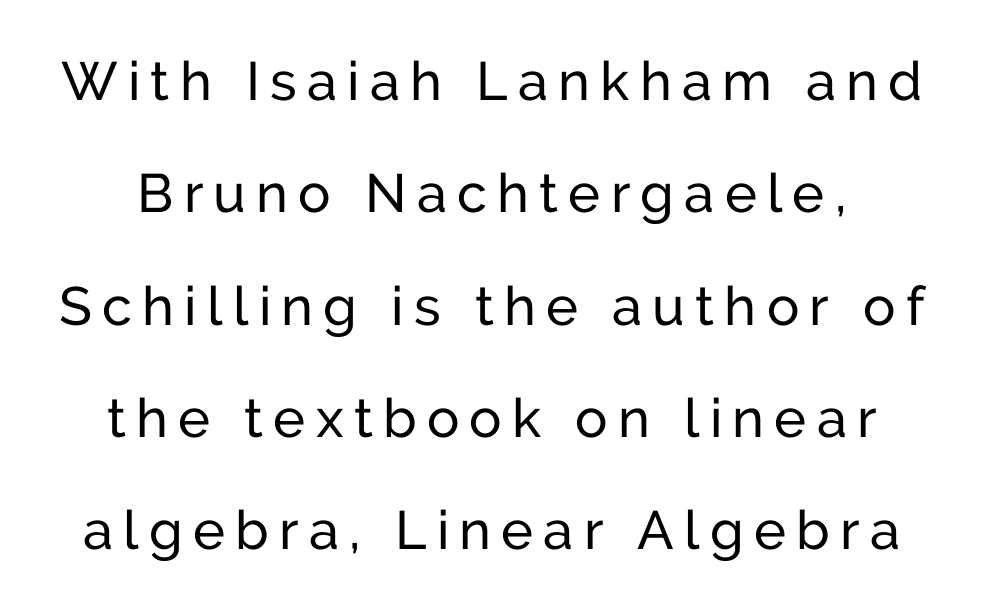
Q: Is the text bold? A: No.
Q: Is the text italic (slanted)? A: No, it is upright.
Q: Is the typeface a serif or a sans-serif typeface? A: Sans-serif.
Q: Is the text underlined? A: No.
Q: Is the spacing between lines tight, normal or loose? A: Loose.
Q: Width (condensed, normal, or wide)? A: Normal.
Q: Stroke contrast? A: Low.
Q: x-height? A: Medium.
Q: Monospaced? A: No.
